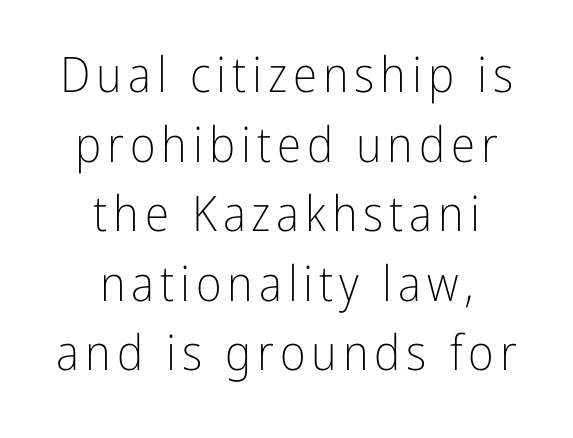
The image shows 49 px light, condensed sans-serif type, upright; set centered, normal line spacing (1.42x), not underlined; low stroke contrast and a medium x-height.
